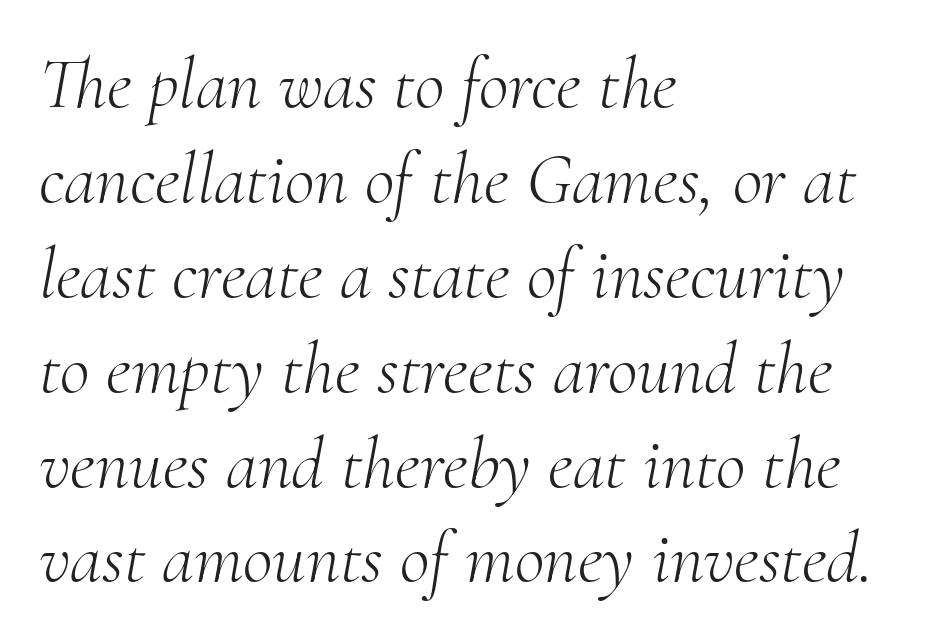
The image shows 73 px light serif type, italic (leaning right); set left-aligned, normal line spacing (1.3x), normal letter spacing, not underlined; medium stroke contrast and a small x-height.
